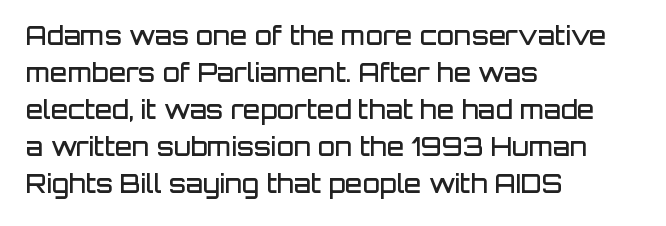
The image shows 25 px text type, upright; set left-aligned, normal line spacing (1.48x), normal letter spacing, not underlined.
